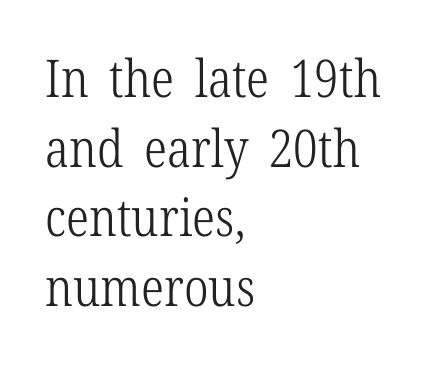
{"serif": "yes", "italic": "no", "bold": "no", "weight": "light", "width": "condensed", "stroke_contrast": "low", "x_height": "medium", "monospaced": "no", "underline": "no", "align": "left", "line_spacing": "normal", "line_spacing_ratio": 1.34, "letter_spacing": "normal", "letter_spacing_em": 0.0, "glyph_px": 52}
